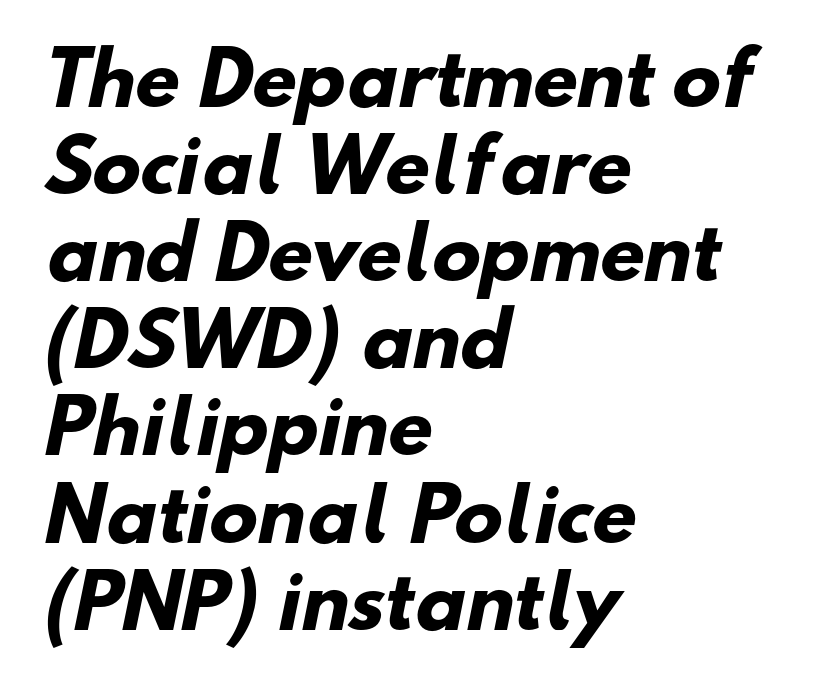
The face used here has the dense, thick strokes of a bold. The face used here is proportionally spaced, like ordinary book or web type. Examine the stroke ends and you'll find no serifs. Compared with a centered layout, this one pins lines to the left instead. The string is rendered with underlining switched off.
